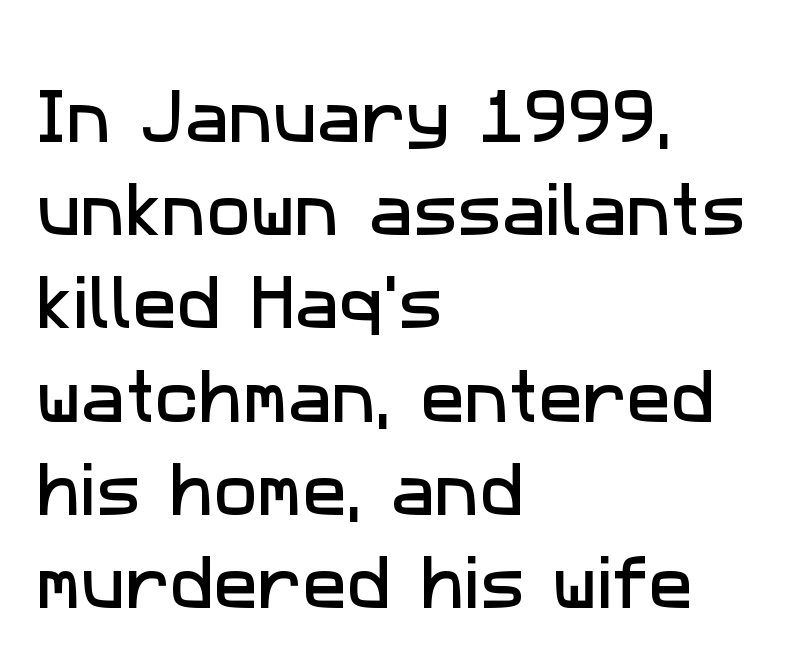
{"serif": "no", "width": "normal", "stroke_contrast": "low", "x_height": "medium", "monospaced": "no", "underline": "no", "align": "left", "line_spacing": "normal", "line_spacing_ratio": 1.58, "letter_spacing": "normal", "letter_spacing_em": 0.0, "glyph_px": 59}
